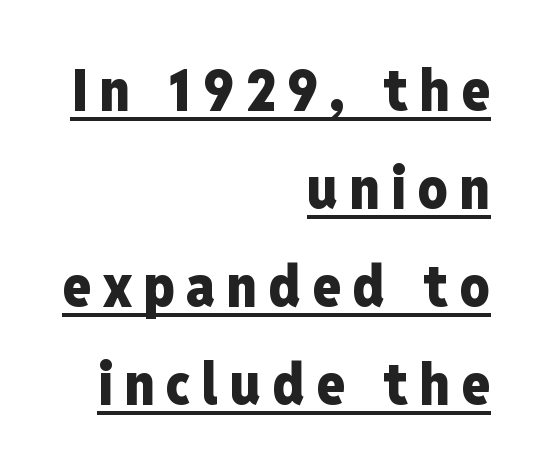
The image shows 58 px heavy, condensed sans-serif type, upright; set right-aligned, normal line spacing (1.69x), unusually wide letter spacing (+0.2 em), underlined; low stroke contrast and a medium x-height.
